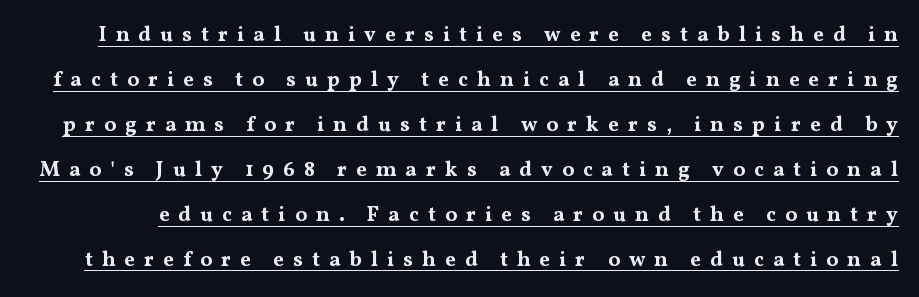
{"italic": "no", "bold": "yes", "underline": "yes", "line_spacing": "loose", "line_spacing_ratio": 2.14, "letter_spacing": "wide", "letter_spacing_em": 0.43, "glyph_px": 21}
